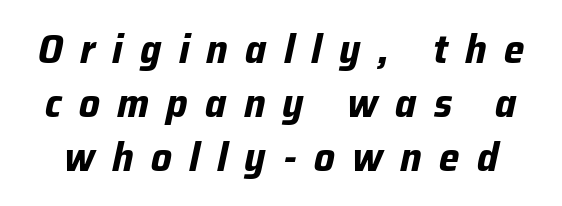
Spacing verdict: proportional, widths tailored to each character. Looking at the ascenders, they clearly lean. Weight check: bold — yes, fully. Vertical spacing — default.
